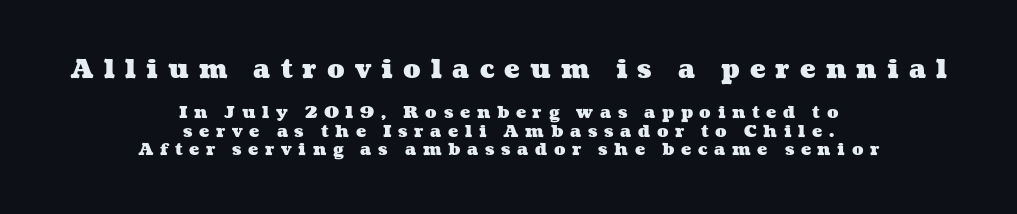
Q: Is the text bold? A: Yes.
Q: Is the text underlined? A: No.
Q: How is the paragraph aligned? A: Centered.
Q: Is the spacing between letters normal or unusually wide? A: Unusually wide.
Q: Is the spacing between lines tight, normal or loose? A: Tight.
Q: Which block of text is set in a larger size, the first (top) or the second (bottom)? A: The first (top) one.
